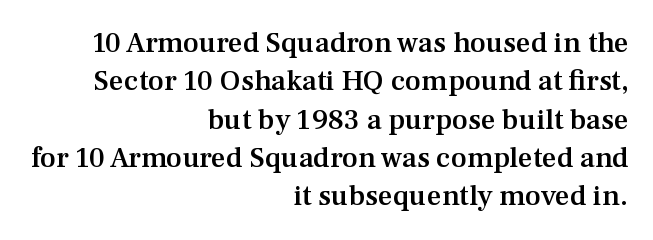
The rendering uses a semibold face; strokes are thickened but not to full bold. Style check: upright. Note: serifs present on the glyphs. The passage shown is typed in a proportional face where columns would drift.
